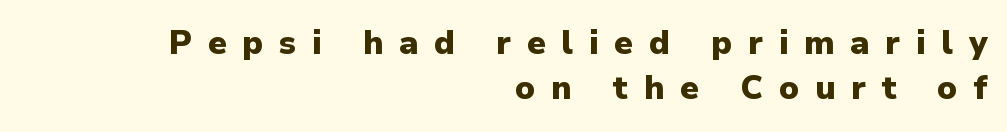
A roman cut, with each character standing at attention. Strokes here are thick enough to call this a true bold. The type family on display is of the sans-serif kind. Note the varied advance widths — an 'i' is clearly narrower than an 'm'. Horizontal alignment here is rightward, an uncommon choice for prose.
